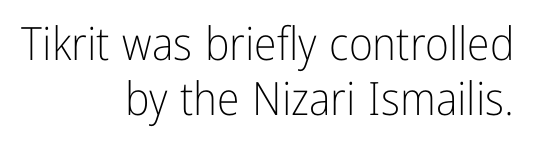
The image shows 46 px light, condensed sans-serif type, upright; set right-aligned, line spacing 1.19x, normal letter spacing, not underlined; low stroke contrast and a medium x-height.
